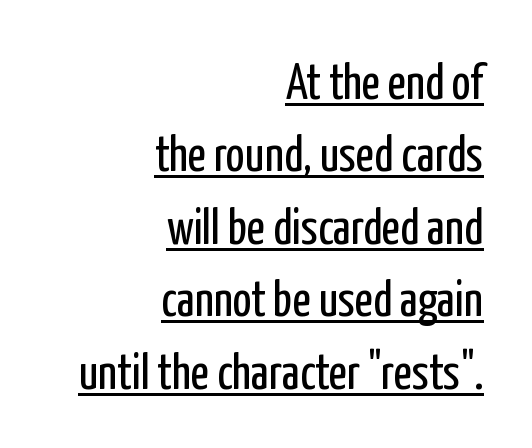
The image shows 50 px regular-weight, condensed sans-serif type, upright; set right-aligned, normal line spacing (1.45x), normal letter spacing, underlined; low stroke contrast and a medium x-height.
